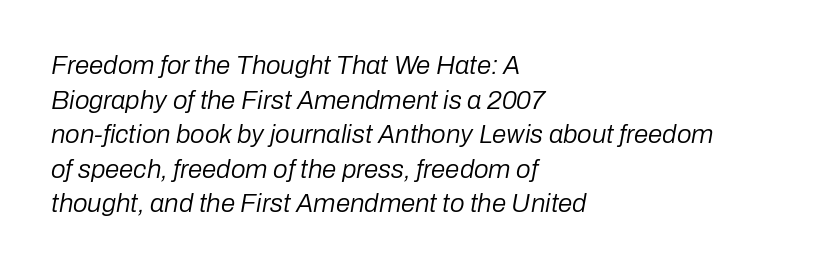
Is the stroke heavy? The answer is a plain regular-or-lighter. The lines in this sample share a left origin and differ only in where they stop. Does the lettering tilt? It does — this is italic. Quick note: underline off. Each new line begins a customary step beneath the previous one. Short note: letters normally spaced.
